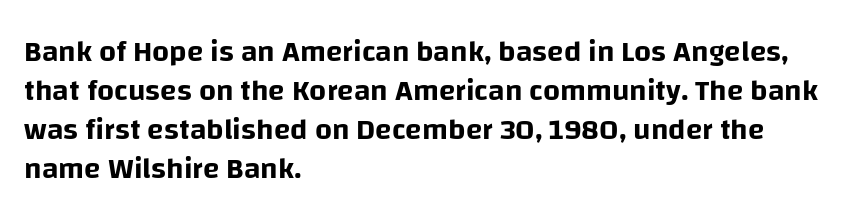
The face used here is rendered with its standard letterfit. Clear beneath every line of the passage. Teacher's note: observe the even left margin — that is flush-left alignment. It's the straight-up-and-down kind of type. Is this a fixed-width face? No — the glyphs have proportional, varying widths. The font family rendered here belongs to the sans-serif group.
